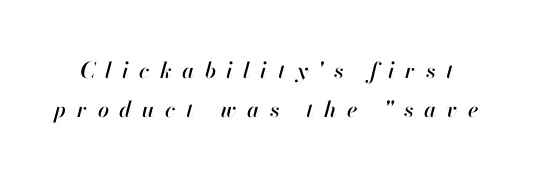
The image shows 22 px text type, italic (leaning right); set line spacing 1.78x, unusually wide letter spacing (+0.48 em), not underlined.
